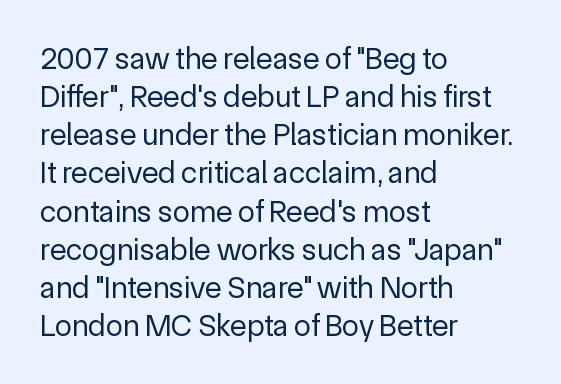
Q: Is the text bold? A: No.
Q: Is the text italic (slanted)? A: No, it is upright.
Q: Is the typeface a serif or a sans-serif typeface? A: Sans-serif.
Q: Is the text underlined? A: No.
Q: How is the paragraph aligned? A: Left-aligned.
Q: Is the spacing between letters normal or unusually wide? A: Normal.
Q: Width (condensed, normal, or wide)? A: Normal.
Q: x-height? A: Medium.
Q: Monospaced? A: No.
